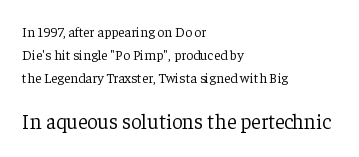
Q: Is the text bold? A: No.
Q: Is the text italic (slanted)? A: No, it is upright.
Q: Is the text underlined? A: No.
Q: How is the paragraph aligned? A: Left-aligned.
Q: Is the spacing between letters normal or unusually wide? A: Normal.
Q: Is the spacing between lines tight, normal or loose? A: Normal.
Q: Which block of text is set in a larger size, the first (top) or the second (bottom)? A: The second (bottom) one.
